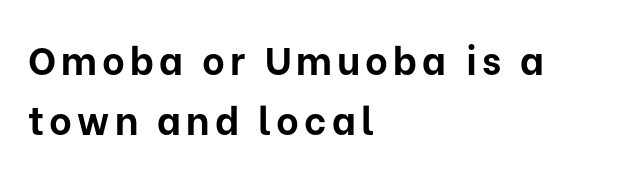
The image shows 39 px bold sans-serif type, upright; set left-aligned, normal line spacing (1.53x), not underlined; low stroke contrast and a medium x-height.
